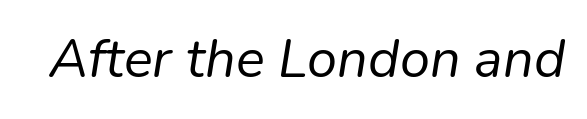
{"italic": "yes", "lean": "right", "slant_degrees": 9, "bold": "no", "weight": "regular", "width": "normal", "stroke_contrast": "low", "x_height": "medium", "monospaced": "no", "underline": "no", "letter_spacing": "normal", "letter_spacing_em": 0.0, "glyph_px": 54}
